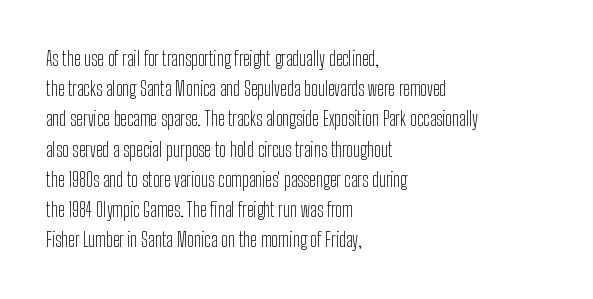
What stands out about the letter spacing? Nothing — it is the standard amount. The axis of the letterforms is exactly vertical. Check the space under the baseline: it is left empty. Evenly set lines give the paragraph a standard silhouette.
